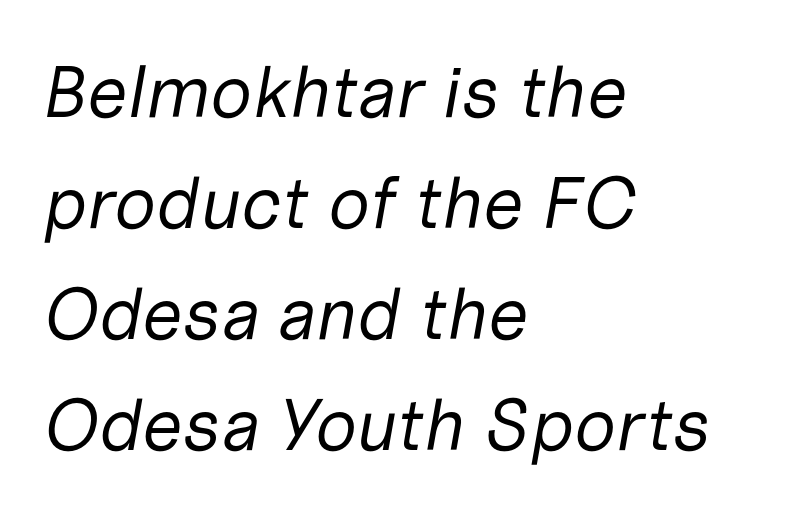
Q: Is the text bold? A: No.
Q: Is the text italic (slanted)? A: Yes, it leans right by about 10 degrees.
Q: Is the text underlined? A: No.
Q: How is the paragraph aligned? A: Left-aligned.
Q: Is the spacing between letters normal or unusually wide? A: Normal.
Q: Is the spacing between lines tight, normal or loose? A: Normal.
Q: Width (condensed, normal, or wide)? A: Normal.
Q: Stroke contrast? A: Low.
Q: x-height? A: Medium.
Q: Monospaced? A: No.
